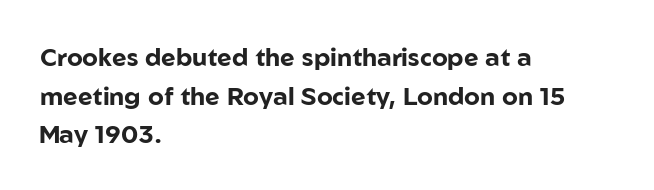
Lines of text with bare space underneath. Default kerning and tracking; the words read as compact shapes. Typeset ragged right — the left edge is the straight one. Regarding leading, the lines here are spaced in the standard way. Every stem runs plumb, perpendicular to the baseline.
